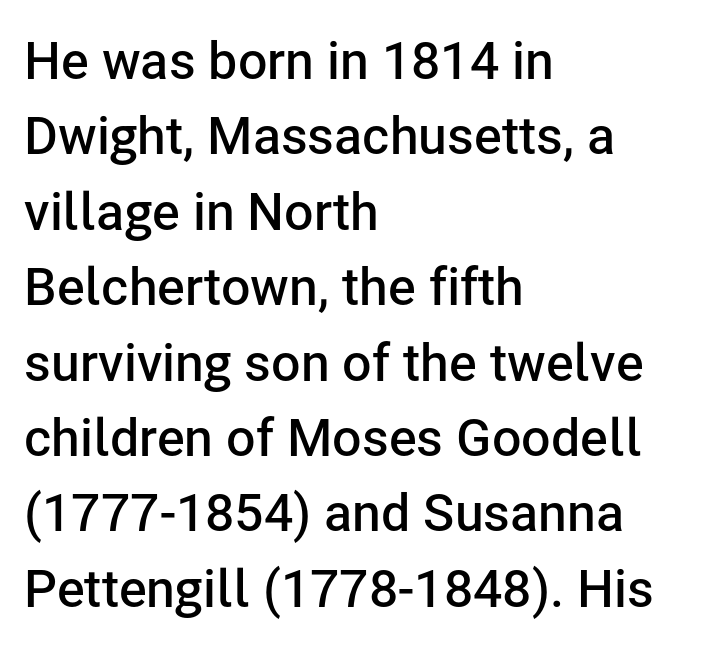
Is this a fixed-width face? No — the glyphs have proportional, varying widths. What kind of face is this? One without serifs — a sans. Left-aligned paragraph, ragged on the right. The area under the type is left untouched.
